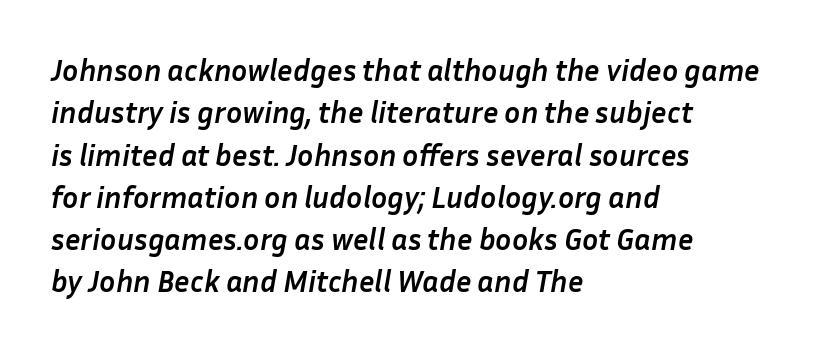
{"italic": "yes", "lean": "right", "slant_degrees": 10, "bold": "yes", "weight": "semibold", "width": "normal", "stroke_contrast": "low", "x_height": "medium", "monospaced": "no", "underline": "no", "align": "left", "line_spacing": "normal", "line_spacing_ratio": 1.41, "letter_spacing": "normal", "letter_spacing_em": 0.0, "glyph_px": 30}
